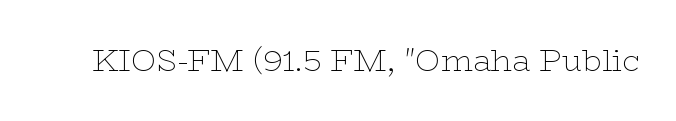
The letters stand straight up with perfectly vertical stems. The letters sit at their default tracking, neither squeezed nor spread. The foot of each line stays bare and open. The type family on display is of the serif kind.
